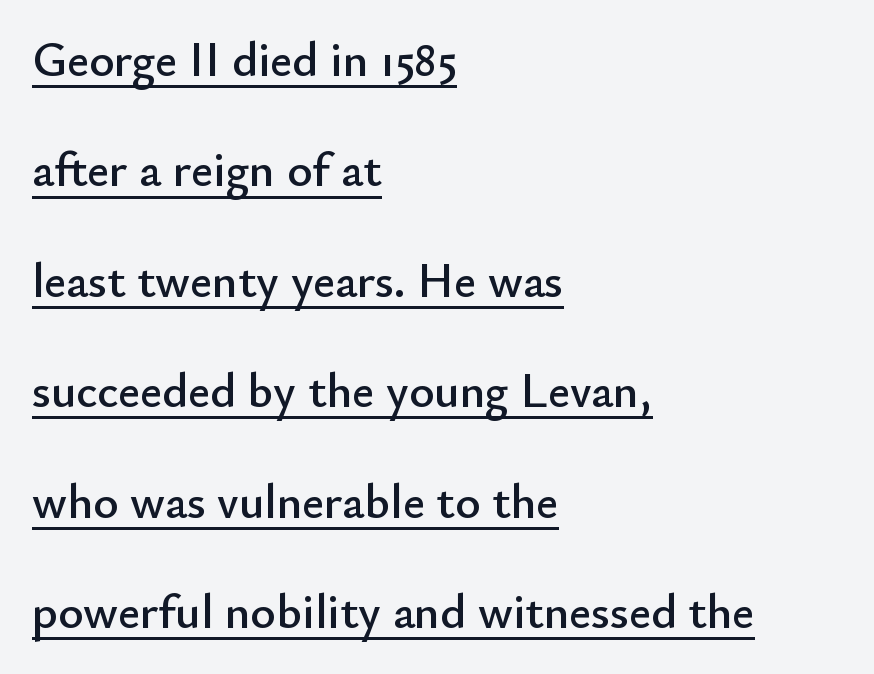
Q: Is the text italic (slanted)? A: No, it is upright.
Q: Is the typeface a serif or a sans-serif typeface? A: Sans-serif.
Q: Is the text underlined? A: Yes.
Q: How is the paragraph aligned? A: Left-aligned.
Q: Is the spacing between letters normal or unusually wide? A: Normal.
Q: Is the spacing between lines tight, normal or loose? A: Loose.
Q: Width (condensed, normal, or wide)? A: Normal.
Q: Stroke contrast? A: Low.
Q: x-height? A: Small.
Q: Monospaced? A: No.
